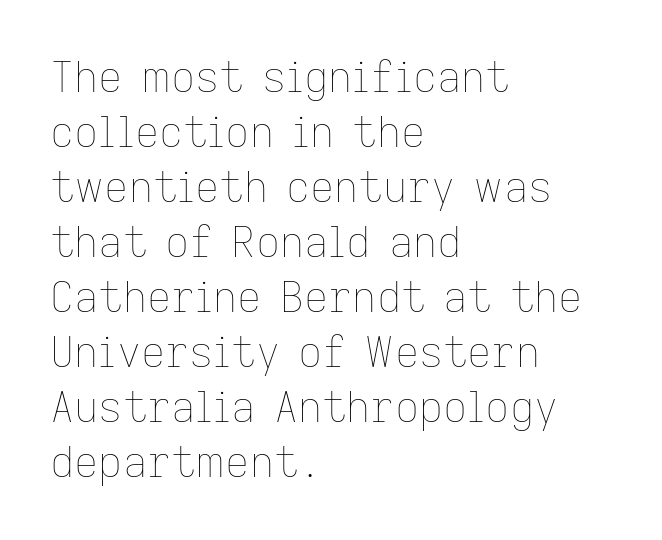
The rendering uses natural spacing where letterforms have individual widths. Posture: upright roman. What's the leading like? Ordinary, nothing unusual. A student would call this left alignment; a typographer would say flush left, rag right. Compared with typical body copy, the letter spacing here is the same. Rule under the text: the space is simply empty.
